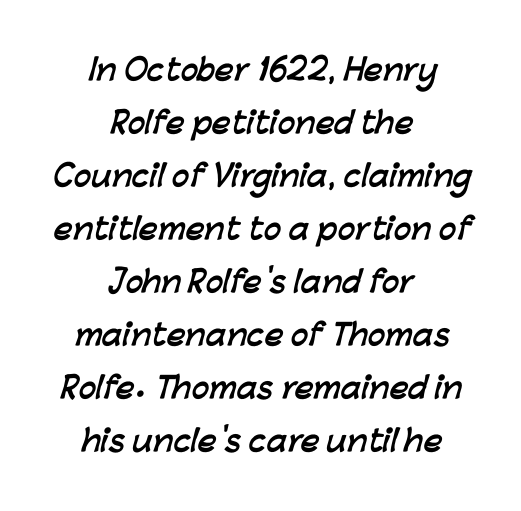
{"serif": "no", "bold": "yes", "weight": "semibold", "width": "normal", "stroke_contrast": "low", "x_height": "medium", "monospaced": "no", "underline": "no", "align": "center", "line_spacing_ratio": 1.83, "letter_spacing": "normal", "letter_spacing_em": 0.0, "glyph_px": 29}
